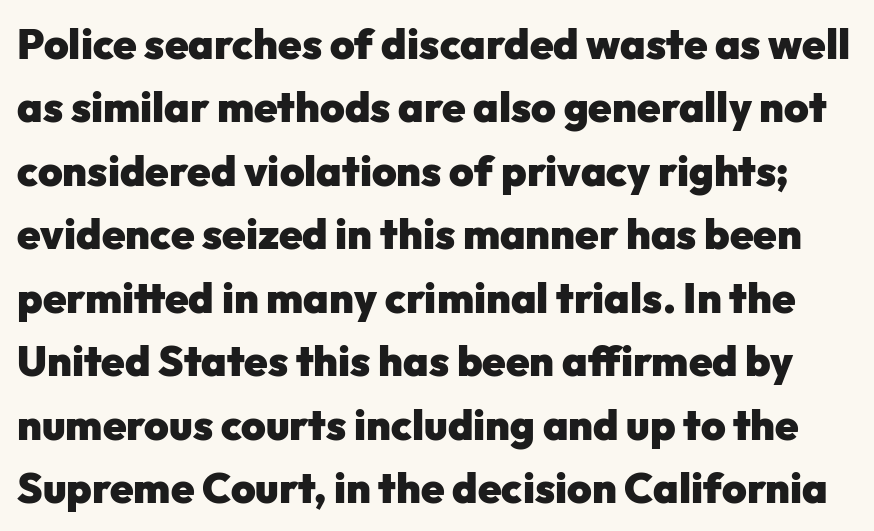
Q: Is the text bold? A: Yes.
Q: Is the text italic (slanted)? A: No, it is upright.
Q: Is the typeface a serif or a sans-serif typeface? A: Sans-serif.
Q: Is the text underlined? A: No.
Q: Is the spacing between letters normal or unusually wide? A: Normal.
Q: Is the spacing between lines tight, normal or loose? A: Normal.
Q: Width (condensed, normal, or wide)? A: Normal.
Q: Stroke contrast? A: Low.
Q: x-height? A: Medium.
Q: Monospaced? A: No.
